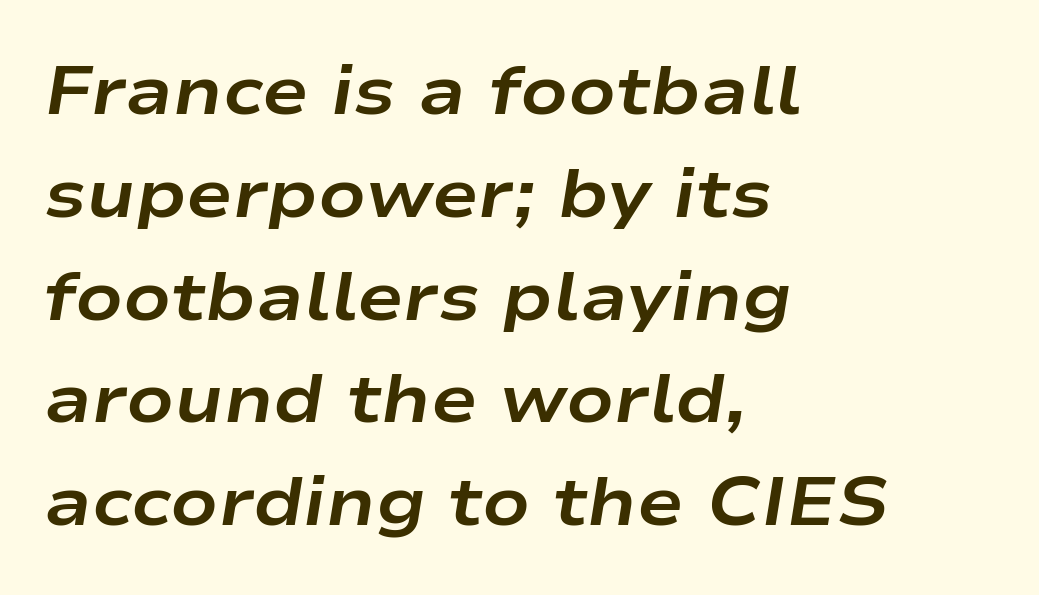
{"italic": "yes", "lean": "right", "slant_degrees": 9, "bold": "yes", "weight": "bold", "width": "wide", "stroke_contrast": "low", "x_height": "medium", "monospaced": "no", "underline": "no", "align": "left", "line_spacing": "normal", "line_spacing_ratio": 1.49, "letter_spacing": "normal", "letter_spacing_em": 0.0, "glyph_px": 69}
